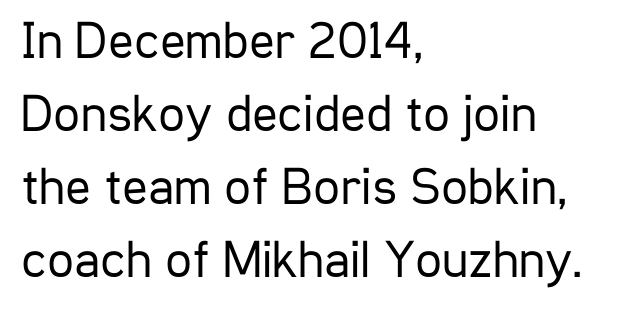
Q: Is the text bold? A: No.
Q: Is the text italic (slanted)? A: No, it is upright.
Q: Is the typeface a serif or a sans-serif typeface? A: Sans-serif.
Q: Is the text underlined? A: No.
Q: How is the paragraph aligned? A: Left-aligned.
Q: Is the spacing between letters normal or unusually wide? A: Normal.
Q: Is the spacing between lines tight, normal or loose? A: Normal.
Q: Width (condensed, normal, or wide)? A: Condensed.
Q: Stroke contrast? A: Low.
Q: x-height? A: Medium.
Q: Monospaced? A: No.
